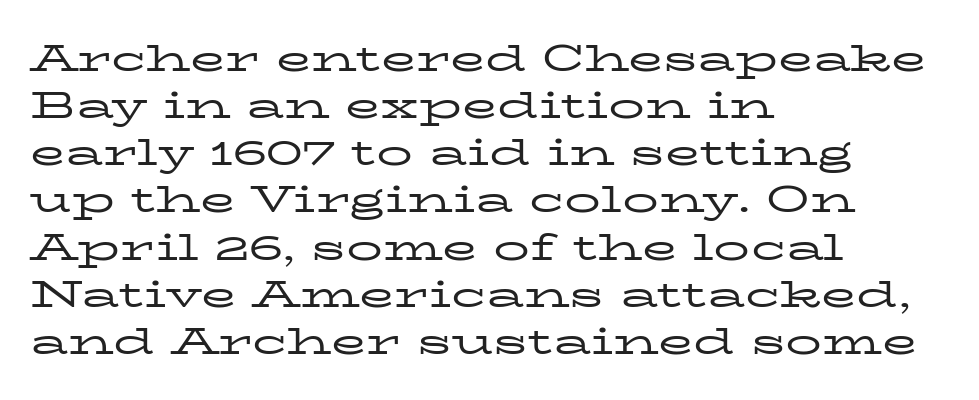
{"serif": "yes", "italic": "no", "bold": "no", "weight": "regular", "width": "wide", "stroke_contrast": "low", "x_height": "medium", "monospaced": "no", "underline": "no", "align": "left", "line_spacing": "normal", "line_spacing_ratio": 1.31, "letter_spacing": "normal", "letter_spacing_em": 0.0, "glyph_px": 36}
